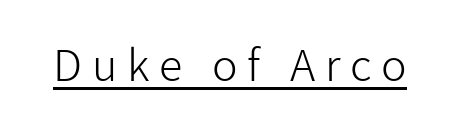
Q: Is the text bold? A: No.
Q: Is the text italic (slanted)? A: No, it is upright.
Q: Is the typeface a serif or a sans-serif typeface? A: Sans-serif.
Q: Is the text underlined? A: Yes.
Q: Is the spacing between letters normal or unusually wide? A: Unusually wide.
Q: Width (condensed, normal, or wide)? A: Normal.
Q: Stroke contrast? A: Low.
Q: x-height? A: Medium.
Q: Monospaced? A: No.
